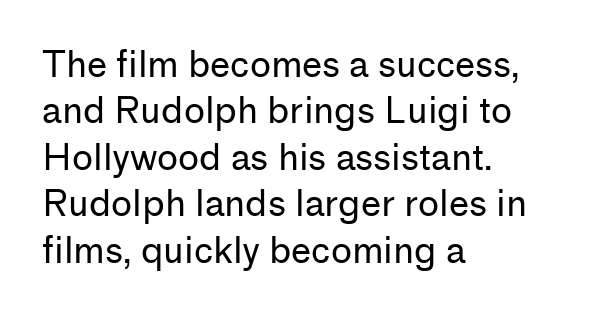
Q: Is the text bold? A: No.
Q: Is the text italic (slanted)? A: No, it is upright.
Q: Is the typeface a serif or a sans-serif typeface? A: Sans-serif.
Q: Is the text underlined? A: No.
Q: How is the paragraph aligned? A: Left-aligned.
Q: Is the spacing between letters normal or unusually wide? A: Normal.
Q: Is the spacing between lines tight, normal or loose? A: Normal.
Q: Width (condensed, normal, or wide)? A: Normal.
Q: Stroke contrast? A: Low.
Q: x-height? A: Medium.
Q: Monospaced? A: No.
